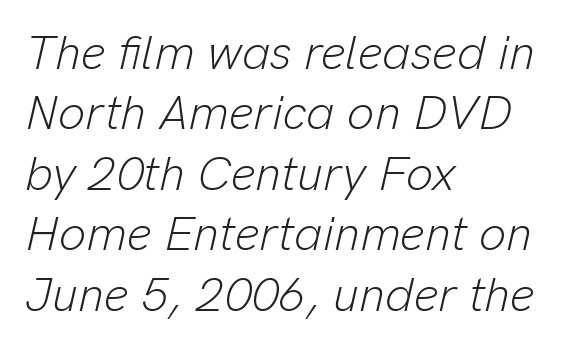
{"italic": "yes", "lean": "right", "slant_degrees": 13, "bold": "no", "weight": "light", "width": "normal", "stroke_contrast": "low", "x_height": "medium", "monospaced": "no", "underline": "no", "align": "left", "line_spacing": "normal", "line_spacing_ratio": 1.26, "letter_spacing": "normal", "letter_spacing_em": 0.0, "glyph_px": 48}
